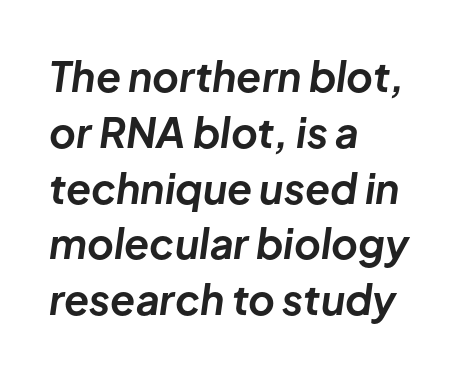
Q: Is the text bold? A: Yes.
Q: Is the text italic (slanted)? A: Yes, it leans right by about 8 degrees.
Q: Is the text underlined? A: No.
Q: How is the paragraph aligned? A: Left-aligned.
Q: Is the spacing between letters normal or unusually wide? A: Normal.
Q: Is the spacing between lines tight, normal or loose? A: Normal.
Q: Width (condensed, normal, or wide)? A: Normal.
Q: Stroke contrast? A: Low.
Q: x-height? A: Medium.
Q: Monospaced? A: No.
